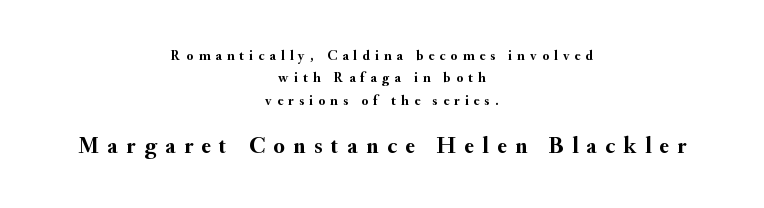
Weight check: bold — yes, fully. The designer left line spacing at the default. Characters remain perfectly vertical along every line. The rendering inserts visible extra space after every character. Beneath every word, the page is bare.
